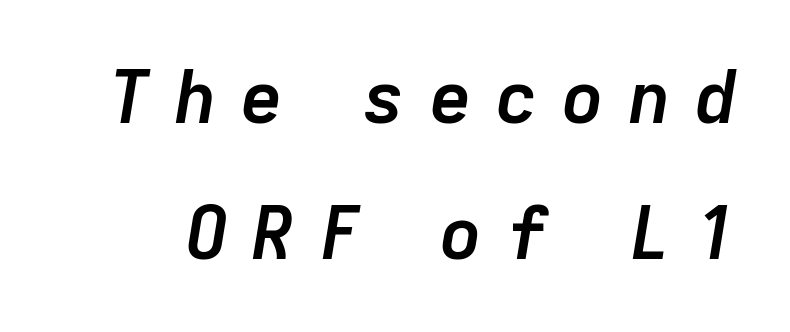
Q: Is the text bold? A: Yes.
Q: Is the text italic (slanted)? A: Yes, it leans right by about 9 degrees.
Q: Is the text underlined? A: No.
Q: Is the spacing between letters normal or unusually wide? A: Unusually wide.
Q: Width (condensed, normal, or wide)? A: Normal.
Q: Stroke contrast? A: Low.
Q: x-height? A: Medium.
Q: Monospaced? A: No.
